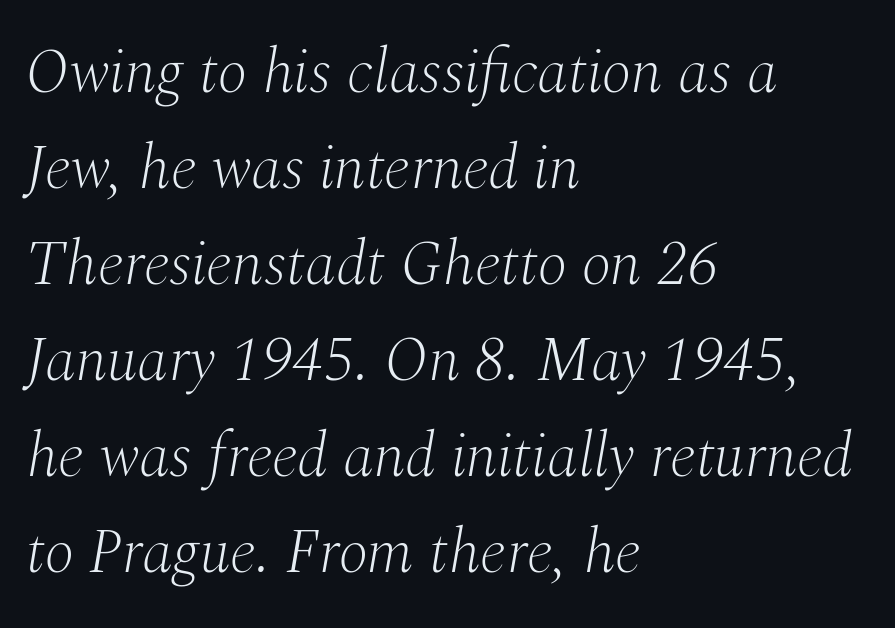
Q: Is the text bold? A: No.
Q: Is the text italic (slanted)? A: Yes, it leans right by about 10 degrees.
Q: Is the typeface a serif or a sans-serif typeface? A: Serif.
Q: Is the text underlined? A: No.
Q: How is the paragraph aligned? A: Left-aligned.
Q: Is the spacing between letters normal or unusually wide? A: Normal.
Q: Is the spacing between lines tight, normal or loose? A: Normal.
Q: Width (condensed, normal, or wide)? A: Normal.
Q: Stroke contrast? A: Medium.
Q: x-height? A: Medium.
Q: Monospaced? A: No.
